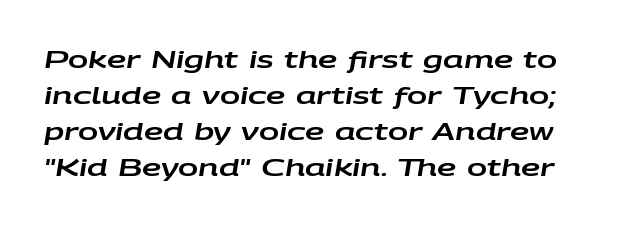
Q: Is the text italic (slanted)? A: Yes, it leans right by about 9 degrees.
Q: Is the text underlined? A: No.
Q: Is the spacing between letters normal or unusually wide? A: Normal.
Q: Is the spacing between lines tight, normal or loose? A: Normal.
